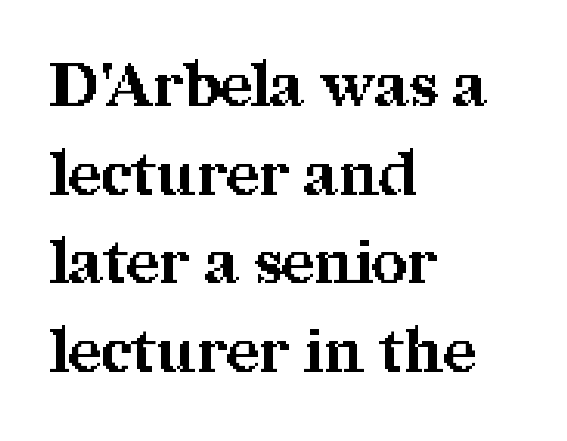
Q: Is the text bold? A: Yes.
Q: Is the text italic (slanted)? A: No, it is upright.
Q: Is the typeface a serif or a sans-serif typeface? A: Serif.
Q: Is the text underlined? A: No.
Q: How is the paragraph aligned? A: Left-aligned.
Q: Is the spacing between letters normal or unusually wide? A: Normal.
Q: Is the spacing between lines tight, normal or loose? A: Normal.
Q: Width (condensed, normal, or wide)? A: Normal.
Q: Stroke contrast? A: Medium.
Q: x-height? A: Medium.
Q: Monospaced? A: No.
